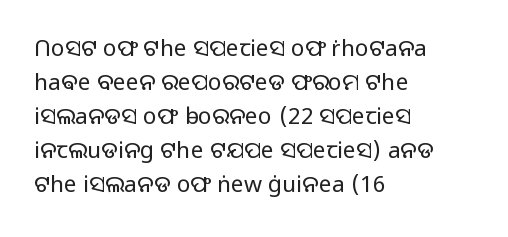
The image shows 23 px text type, upright; set left-aligned, normal line spacing (1.48x), normal letter spacing, not underlined.
